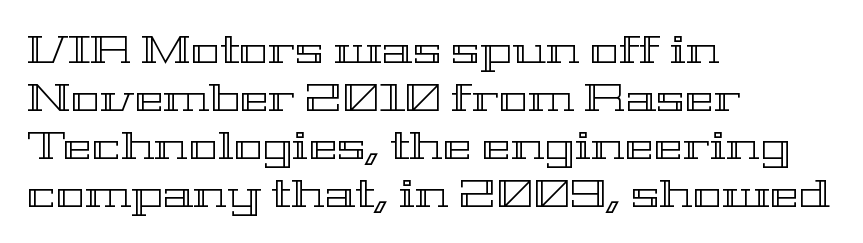
A typesetter would call this proportional, since set widths differ per character. Ascenders rise straight up at ninety degrees. Underlining? Definitely not there. Compared with typical body copy, the letter spacing here is the same.
